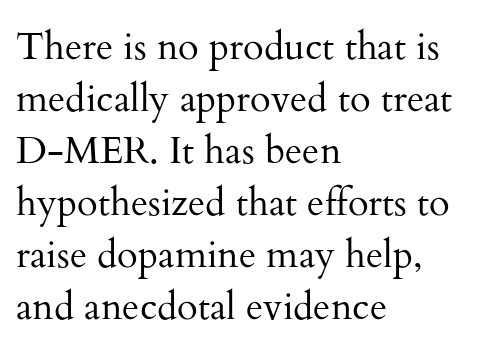
The rendering uses natural spacing where letterforms have individual widths. When letters stand straight like this, we call the style roman or upright. The block of text has a typical density, with ordinary space between rows. Nothing unusual about the tracking: characters are spaced as the font intends. Observe the serifs anchoring each vertical stroke in this sample. Clear beneath every line of the passage.
